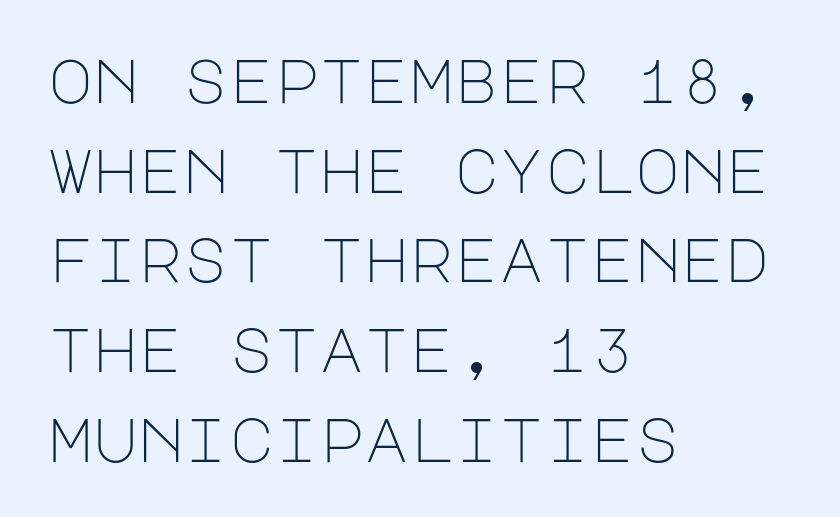
{"serif": "no", "italic": "no", "bold": "no", "weight": "light", "width": "normal", "stroke_contrast": "low", "x_height": "large", "underline": "no", "align": "left", "line_spacing": "normal", "line_spacing_ratio": 1.47, "letter_spacing": "normal", "letter_spacing_em": 0.0, "glyph_px": 61}
